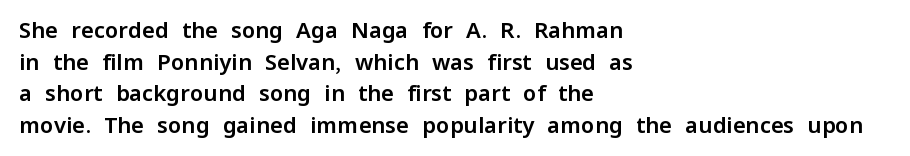
The image shows 22 px text type, upright; set left-aligned, normal line spacing (1.44x), normal letter spacing, not underlined.
